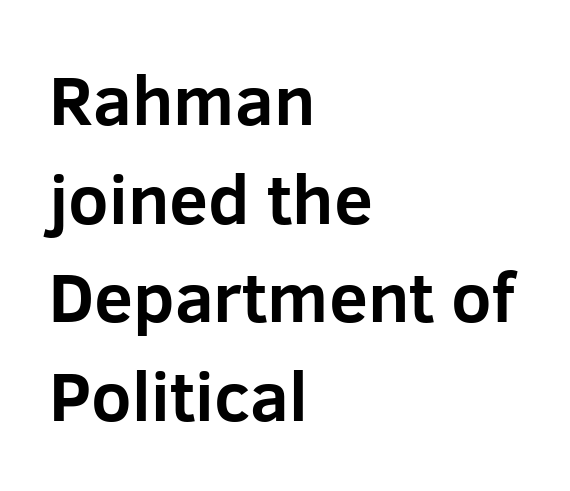
{"serif": "no", "italic": "no", "bold": "yes", "weight": "bold", "width": "normal", "stroke_contrast": "low", "x_height": "medium", "monospaced": "no", "underline": "no", "align": "left", "line_spacing": "normal", "line_spacing_ratio": 1.41, "letter_spacing": "normal", "letter_spacing_em": 0.0, "glyph_px": 70}
